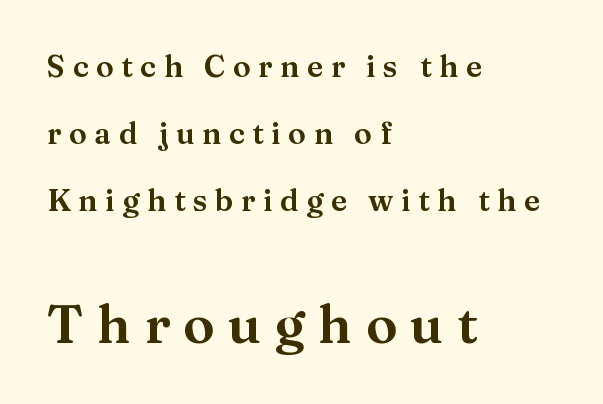
{"serif": "yes", "italic": "no", "width": "normal", "stroke_contrast": "medium", "x_height": "medium", "monospaced": "no", "underline": "no", "align": "left", "line_spacing": "loose", "line_spacing_ratio": 2.24, "letter_spacing": "wide", "letter_spacing_em": 0.25, "larger_block": "second", "size_ratio": 1.77, "glyph_px": 53}
